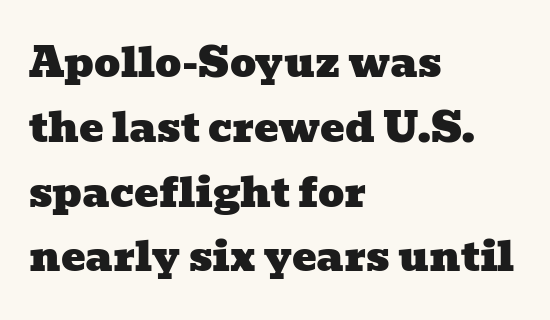
Q: Is the typeface a serif or a sans-serif typeface? A: Serif.
Q: Is the text underlined? A: No.
Q: How is the paragraph aligned? A: Left-aligned.
Q: Is the spacing between letters normal or unusually wide? A: Normal.
Q: Is the spacing between lines tight, normal or loose? A: Normal.
Q: Width (condensed, normal, or wide)? A: Wide.
Q: Stroke contrast? A: Low.
Q: x-height? A: Medium.
Q: Monospaced? A: No.
